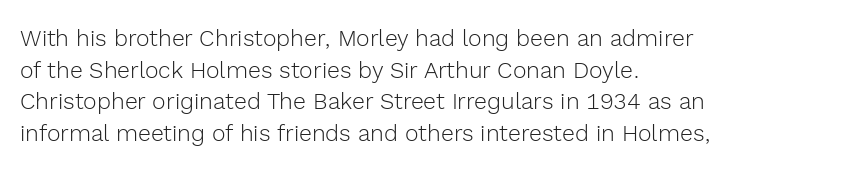
Q: Is the text bold? A: No.
Q: Is the text italic (slanted)? A: No, it is upright.
Q: Is the text underlined? A: No.
Q: How is the paragraph aligned? A: Left-aligned.
Q: Is the spacing between letters normal or unusually wide? A: Normal.
Q: Is the spacing between lines tight, normal or loose? A: Normal.
